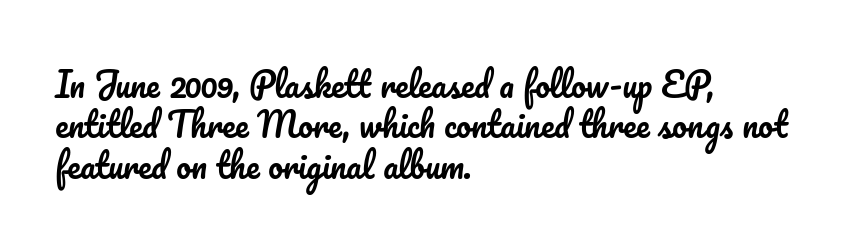
{"width": "normal", "stroke_contrast": "low", "x_height": "small", "monospaced": "no", "underline": "no", "align": "left", "line_spacing_ratio": 1.22, "letter_spacing": "normal", "letter_spacing_em": 0.0, "glyph_px": 33}
